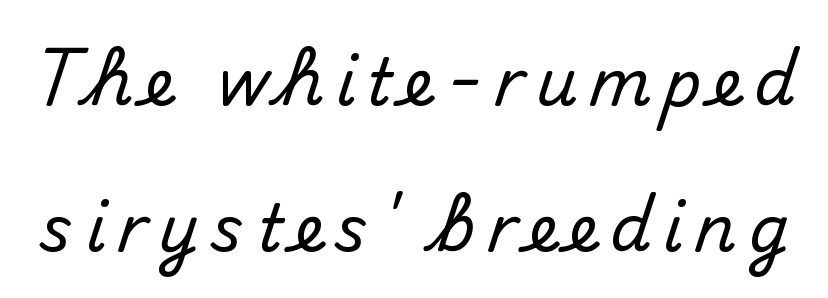
{"serif": "no", "width": "normal", "stroke_contrast": "medium", "x_height": "small", "monospaced": "no", "underline": "no", "line_spacing": "loose", "line_spacing_ratio": 2.24, "glyph_px": 65}
